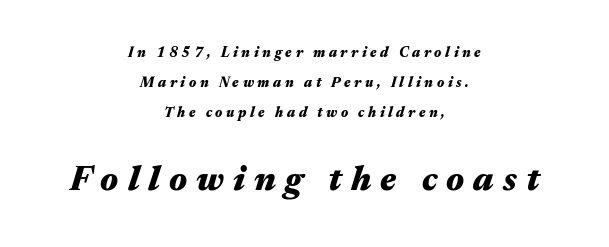
Type size steps up from the first block to the second. Descenders are the only things crossing below the line. When letters slant like this, we call the style italic. A typesetter would call this heavily tracked-out type.
